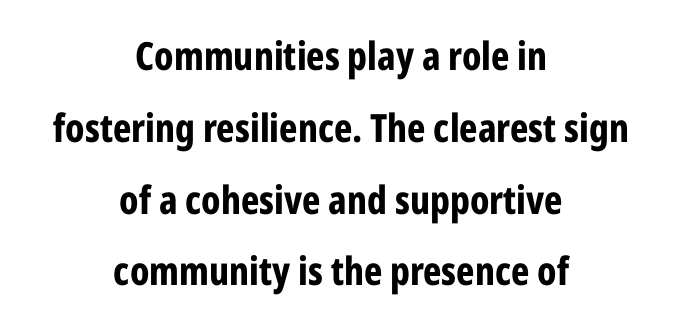
Q: Is the text bold? A: Yes.
Q: Is the text italic (slanted)? A: No, it is upright.
Q: Is the typeface a serif or a sans-serif typeface? A: Sans-serif.
Q: Is the text underlined? A: No.
Q: How is the paragraph aligned? A: Centered.
Q: Is the spacing between letters normal or unusually wide? A: Normal.
Q: Width (condensed, normal, or wide)? A: Condensed.
Q: Stroke contrast? A: Low.
Q: x-height? A: Medium.
Q: Monospaced? A: No.
